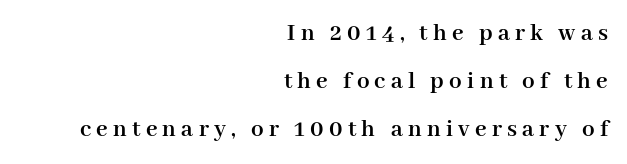
The image shows 25 px bold type, upright; set right-aligned, loose line spacing (1.92x), unusually wide letter spacing (+0.21 em), not underlined.
